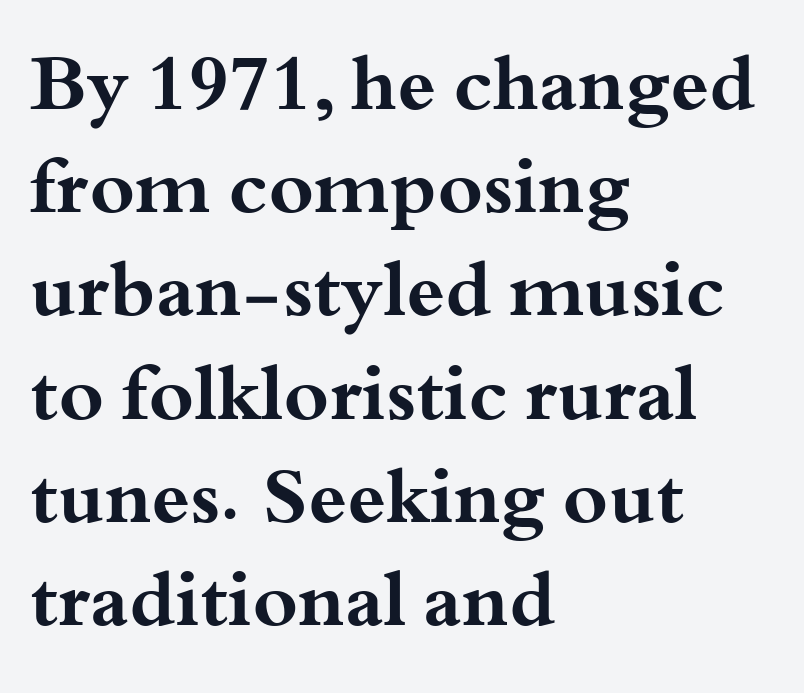
{"serif": "yes", "italic": "no", "bold": "yes", "weight": "bold", "width": "wide", "stroke_contrast": "medium", "x_height": "small", "monospaced": "no", "underline": "no", "align": "left", "line_spacing": "normal", "line_spacing_ratio": 1.34, "letter_spacing": "normal", "letter_spacing_em": 0.0, "glyph_px": 77}
